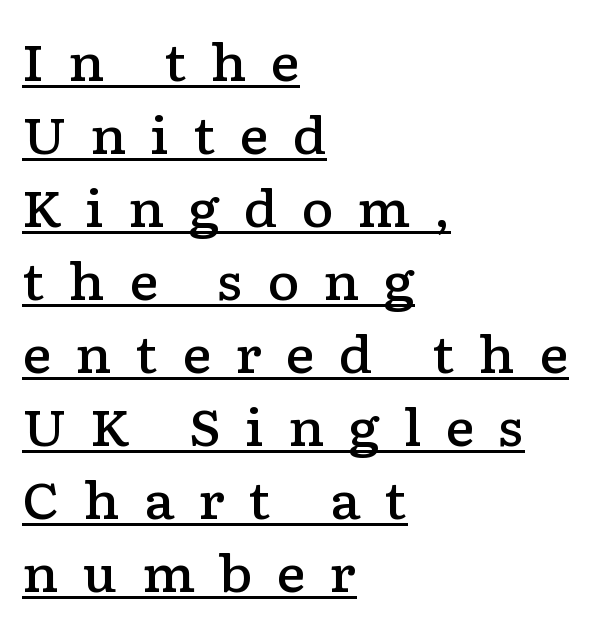
The specimen reads as upright at a glance. Do the characters align in a grid? No, the font is proportional. In terms of weight, the rendering is demibold, just under bold. Observe the wide spacing: letters keep a clear distance from each other. Compared with typical paragraphs, the rows here are spaced about the same.
